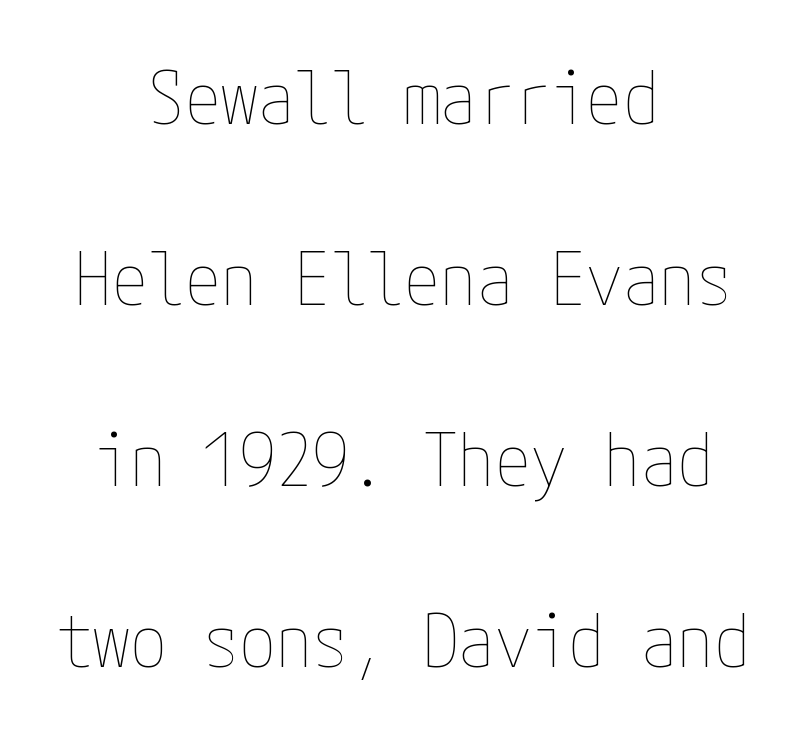
Q: Is the text bold? A: No.
Q: Is the text italic (slanted)? A: No, it is upright.
Q: Is the text underlined? A: No.
Q: How is the paragraph aligned? A: Centered.
Q: Is the spacing between letters normal or unusually wide? A: Normal.
Q: Is the spacing between lines tight, normal or loose? A: Loose.
Q: Width (condensed, normal, or wide)? A: Condensed.
Q: Stroke contrast? A: Low.
Q: x-height? A: Medium.
